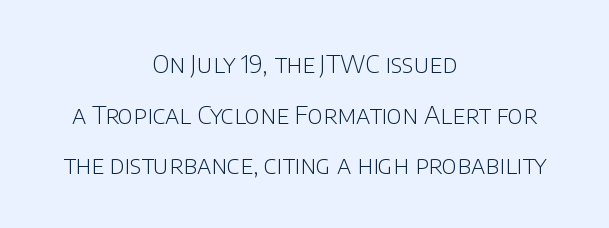
{"italic": "no", "bold": "no", "underline": "no", "align": "center", "line_spacing": "loose", "line_spacing_ratio": 2.03, "letter_spacing": "normal", "letter_spacing_em": 0.0, "glyph_px": 25}
